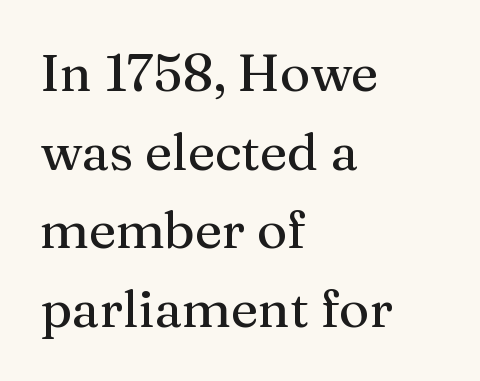
{"serif": "yes", "italic": "no", "width": "normal", "stroke_contrast": "medium", "x_height": "medium", "monospaced": "no", "underline": "no", "align": "left", "line_spacing": "normal", "line_spacing_ratio": 1.51, "letter_spacing": "normal", "letter_spacing_em": 0.0, "glyph_px": 52}
